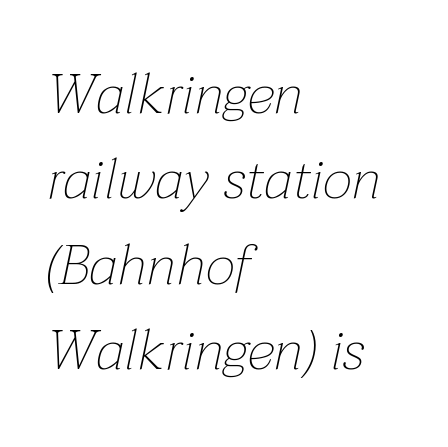
{"italic": "yes", "lean": "right", "slant_degrees": 12, "bold": "no", "weight": "thin", "width": "normal", "stroke_contrast": "low", "x_height": "medium", "monospaced": "no", "underline": "no", "align": "left", "line_spacing": "normal", "line_spacing_ratio": 1.5, "letter_spacing": "normal", "letter_spacing_em": 0.0, "glyph_px": 57}
